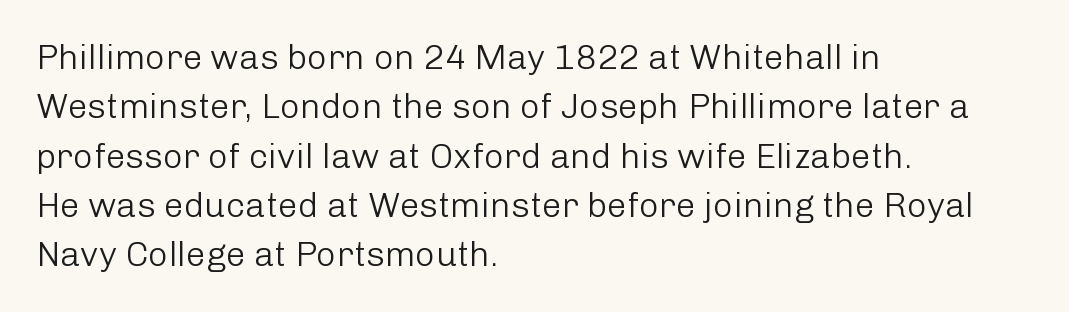
If you drew a ruler down the left edge, every line would touch it. The letters advance in unequal steps, a hallmark of proportional type. The lines sit at an ordinary, default distance from one another. Posture: vertical.
